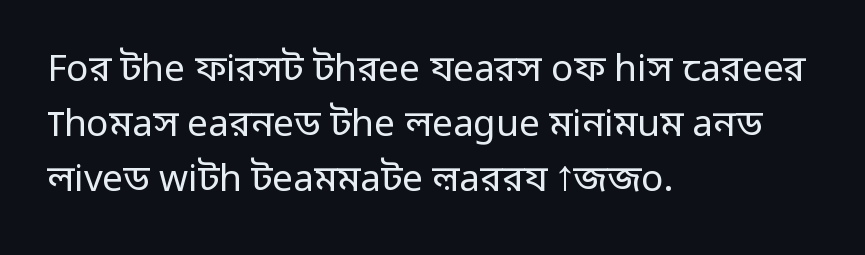
Counters stay open thanks to moderate or lighter strokes. Observe the absence of serifs on each vertical stroke in this sample. Rendered with straight, roman letterforms. The compositor pushed each line to the left boundary.
